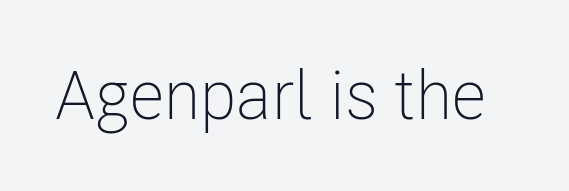
{"serif": "no", "italic": "no", "bold": "no", "weight": "light", "width": "condensed", "stroke_contrast": "low", "x_height": "medium", "monospaced": "no", "underline": "no", "letter_spacing": "normal", "letter_spacing_em": 0.0, "glyph_px": 68}
